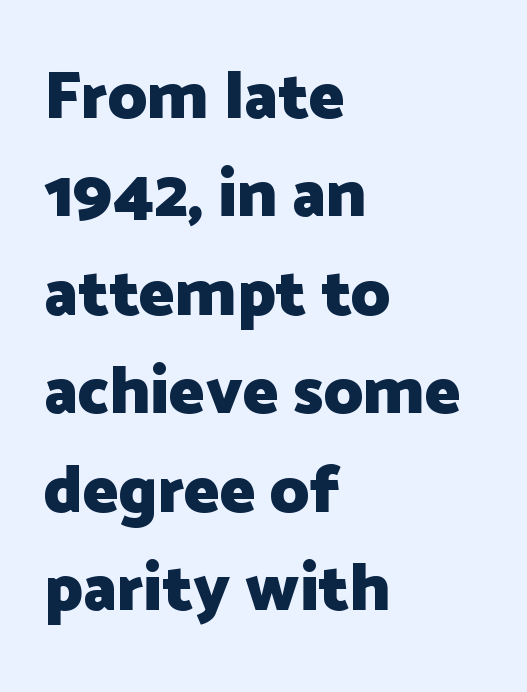
{"serif": "no", "italic": "no", "bold": "yes", "weight": "heavy", "width": "normal", "stroke_contrast": "low", "x_height": "medium", "monospaced": "no", "underline": "no", "align": "left", "line_spacing": "normal", "line_spacing_ratio": 1.47, "letter_spacing": "normal", "letter_spacing_em": 0.0, "glyph_px": 67}
